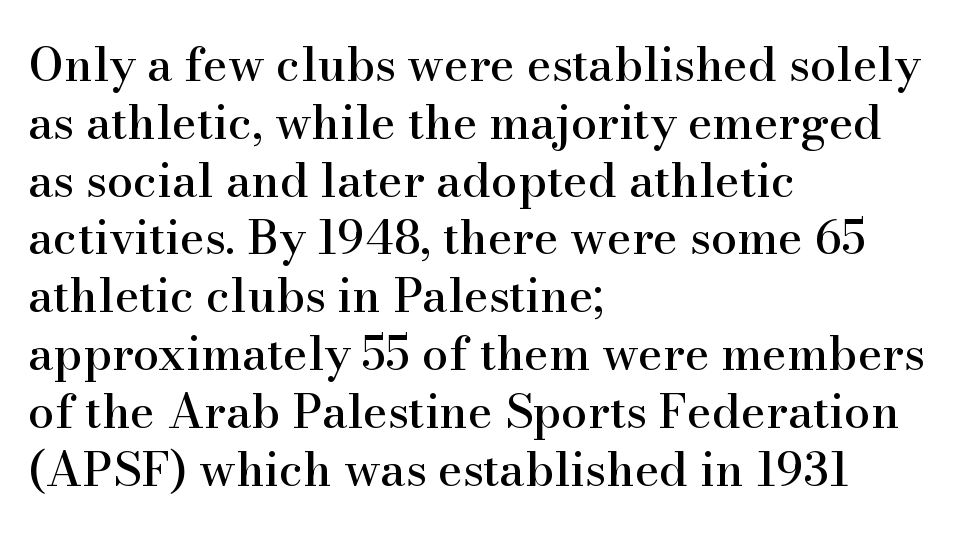
The image shows 47 px serif type, upright; set left-aligned, line spacing 1.23x, normal letter spacing, not underlined; high stroke contrast and a small x-height.
